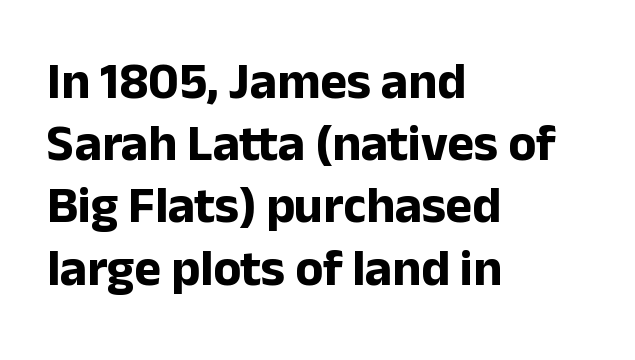
The image shows 51 px bold sans-serif type, upright; set left-aligned, line spacing 1.22x, normal letter spacing, not underlined; low stroke contrast and a medium x-height.
